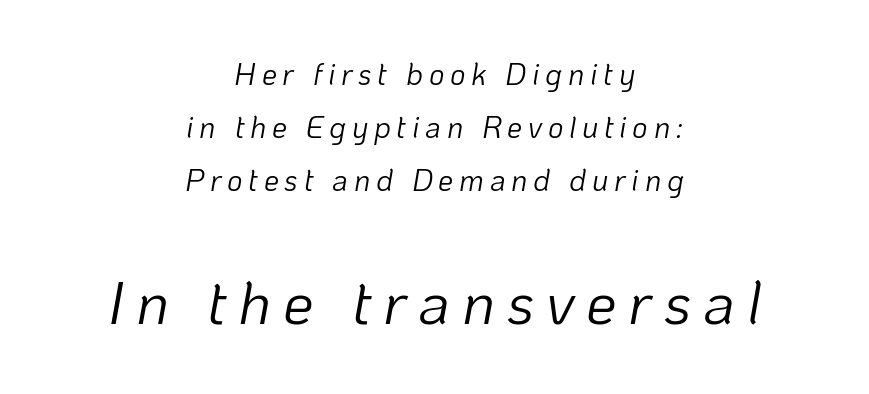
The image shows 61 px light type, italic (leaning right); set centered, line spacing 1.76x, not underlined; the second (bottom) block is 2.03x larger; low stroke contrast and a medium x-height.
